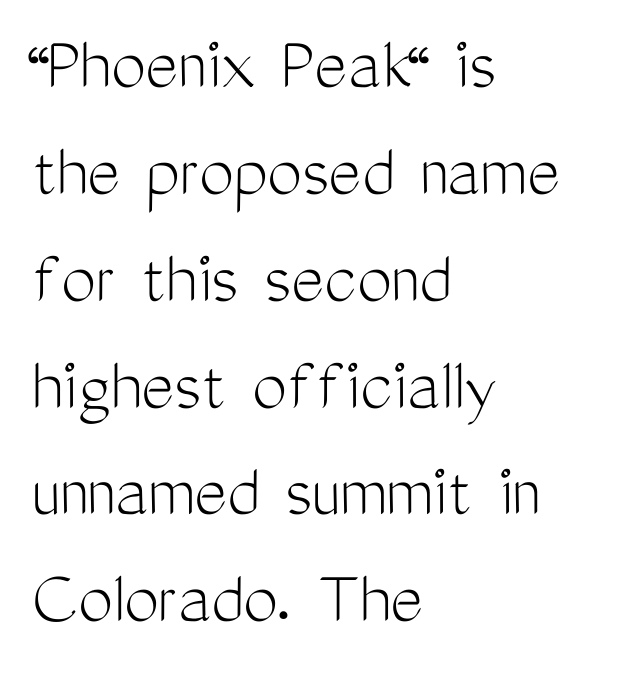
The font is comparable to plain body text, perhaps lighter. Vertical spacing — default. I'd call this a sans setting — the letters go barefoot. These lines are set flush left with a ragged right edge. The letters advance in unequal steps, a hallmark of proportional type. The letters stand straight up with perfectly vertical stems.
